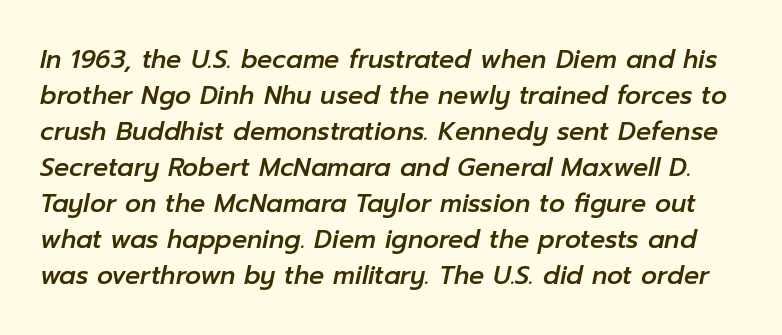
{"italic": "yes", "lean": "right", "slant_degrees": 12, "underline": "no", "line_spacing": "normal", "line_spacing_ratio": 1.44, "letter_spacing": "normal", "letter_spacing_em": 0.0, "glyph_px": 25}
